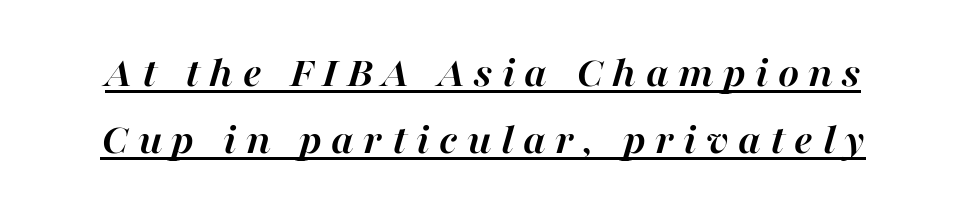
{"italic": "yes", "lean": "right", "slant_degrees": 16, "bold": "yes", "weight": "semibold", "width": "normal", "stroke_contrast": "high", "x_height": "medium", "monospaced": "no", "underline": "yes", "line_spacing": "normal", "line_spacing_ratio": 1.49, "letter_spacing": "wide", "letter_spacing_em": 0.21, "glyph_px": 45}
